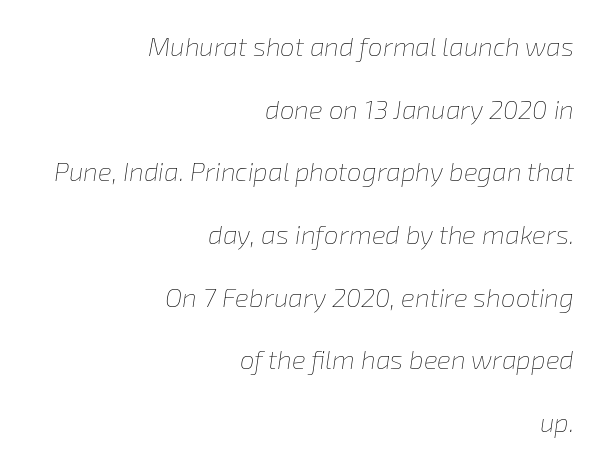
{"italic": "yes", "lean": "right", "slant_degrees": 8, "bold": "no", "underline": "no", "align": "right", "line_spacing": "loose", "line_spacing_ratio": 2.41, "letter_spacing": "normal", "letter_spacing_em": 0.0, "glyph_px": 26}
